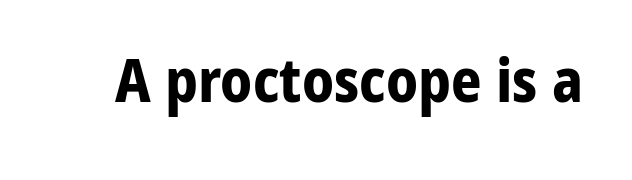
Q: Is the text bold? A: Yes.
Q: Is the text italic (slanted)? A: No, it is upright.
Q: Is the typeface a serif or a sans-serif typeface? A: Sans-serif.
Q: Is the text underlined? A: No.
Q: Is the spacing between letters normal or unusually wide? A: Normal.
Q: Width (condensed, normal, or wide)? A: Normal.
Q: Stroke contrast? A: Low.
Q: x-height? A: Medium.
Q: Monospaced? A: No.
